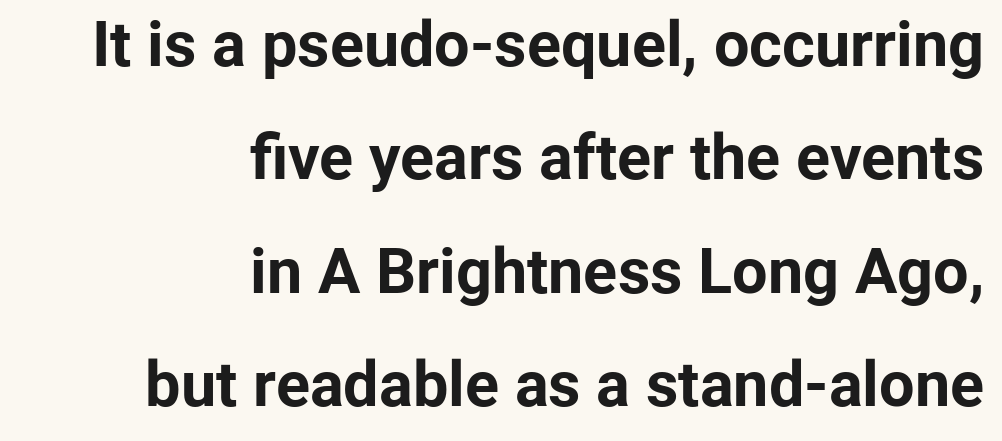
Q: Is the text bold? A: Yes.
Q: Is the text italic (slanted)? A: No, it is upright.
Q: Is the typeface a serif or a sans-serif typeface? A: Sans-serif.
Q: Is the text underlined? A: No.
Q: How is the paragraph aligned? A: Right-aligned.
Q: Is the spacing between letters normal or unusually wide? A: Normal.
Q: Width (condensed, normal, or wide)? A: Normal.
Q: Stroke contrast? A: Low.
Q: x-height? A: Medium.
Q: Monospaced? A: No.
